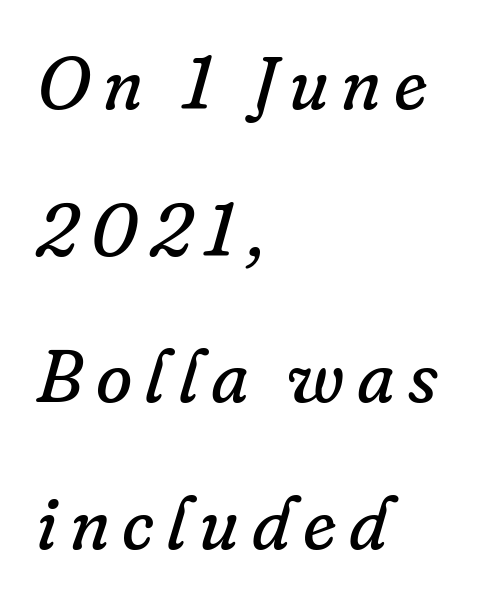
{"serif": "yes", "italic": "yes", "lean": "right", "slant_degrees": 16, "bold": "no", "weight": "regular", "width": "normal", "stroke_contrast": "low", "x_height": "small", "monospaced": "no", "underline": "no", "align": "left", "line_spacing": "loose", "line_spacing_ratio": 1.98, "glyph_px": 74}
